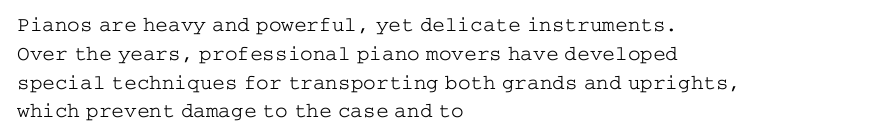
The image shows 21 px text type, upright; set left-aligned, normal line spacing (1.37x), normal letter spacing, not underlined.
